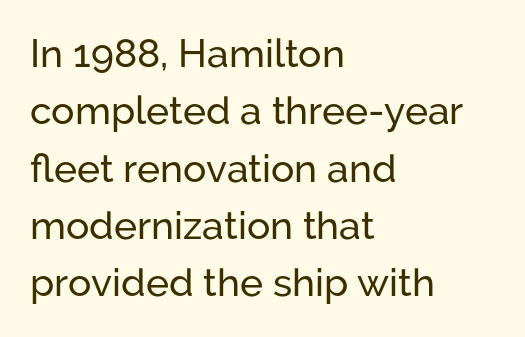
{"serif": "no", "italic": "no", "width": "normal", "stroke_contrast": "low", "x_height": "medium", "monospaced": "no", "underline": "no", "align": "left", "line_spacing": "normal", "line_spacing_ratio": 1.47, "letter_spacing": "normal", "letter_spacing_em": 0.0, "glyph_px": 39}
